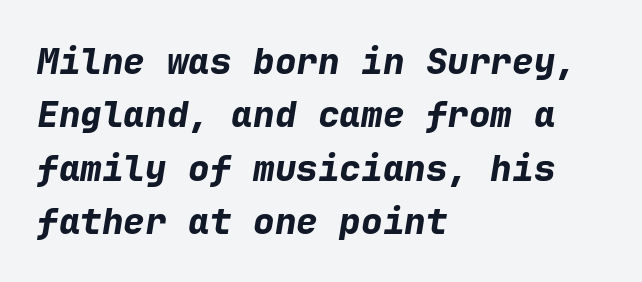
{"italic": "yes", "lean": "right", "slant_degrees": 9, "bold": "yes", "weight": "bold", "width": "normal", "stroke_contrast": "low", "x_height": "medium", "monospaced": "yes", "underline": "no", "align": "left", "line_spacing": "normal", "line_spacing_ratio": 1.48, "letter_spacing": "normal", "letter_spacing_em": 0.0, "glyph_px": 36}
